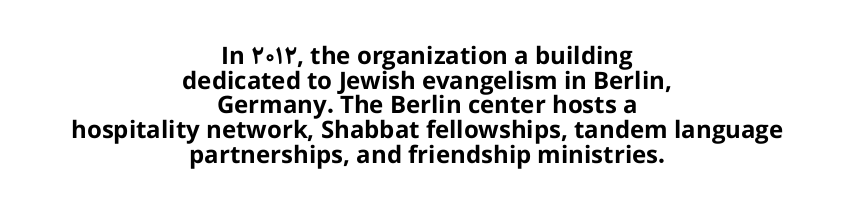
How heavy is the stroke? Heavy — this is a bold. A clean baseline with only descenders dipping below it. Each word holds together tightly as a unit, with standard inter-letter gaps. Vertical spacing — tight. The typesetter chose a symmetrical, centered arrangement here.
